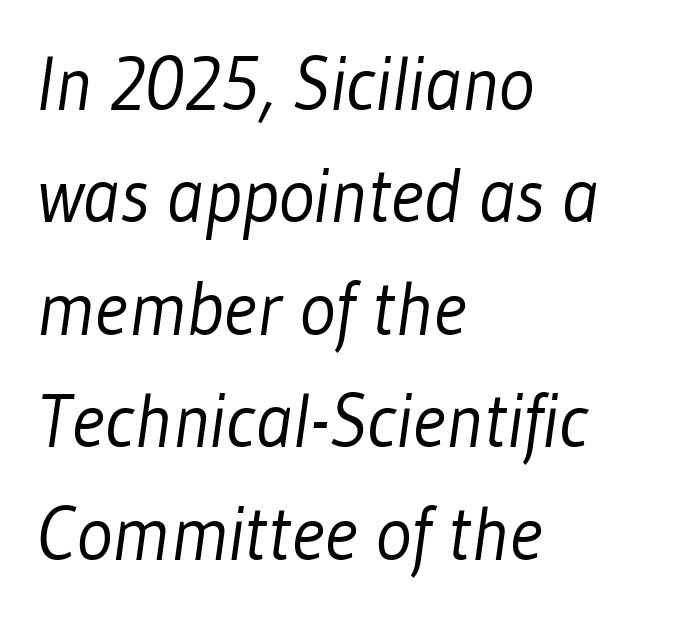
The image shows 76 px light, condensed sans-serif type; set left-aligned, normal line spacing (1.48x), normal letter spacing, not underlined; low stroke contrast and a medium x-height.
